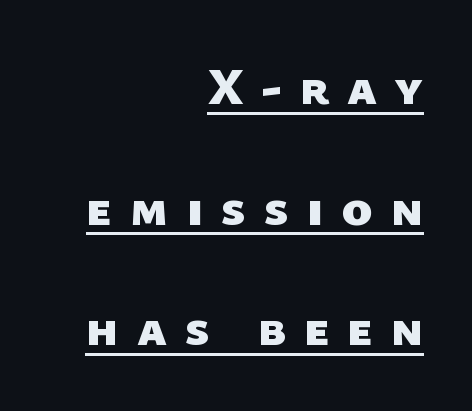
Stroke thickness is high; the sample reads as a true bold. Compared with typical body copy, the letter spacing here is much looser. Nothing sits at the stroke ends, so this counts as sans-serif. This rendering uses right alignment, leaving the left contour irregular. Spacing verdict: proportional, widths tailored to each character.
